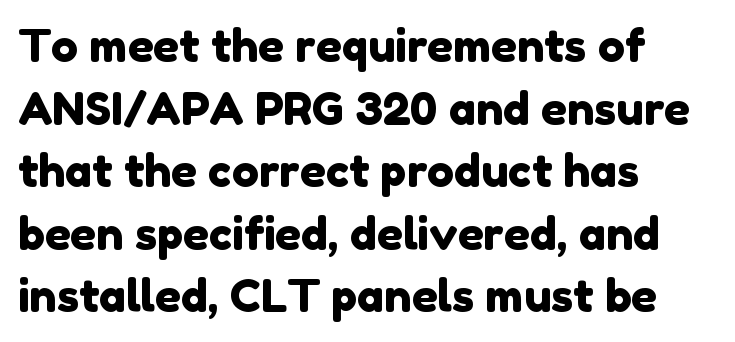
The image shows 45 px sans-serif type; set left-aligned, normal line spacing (1.39x), normal letter spacing, not underlined; low stroke contrast and a medium x-height.
